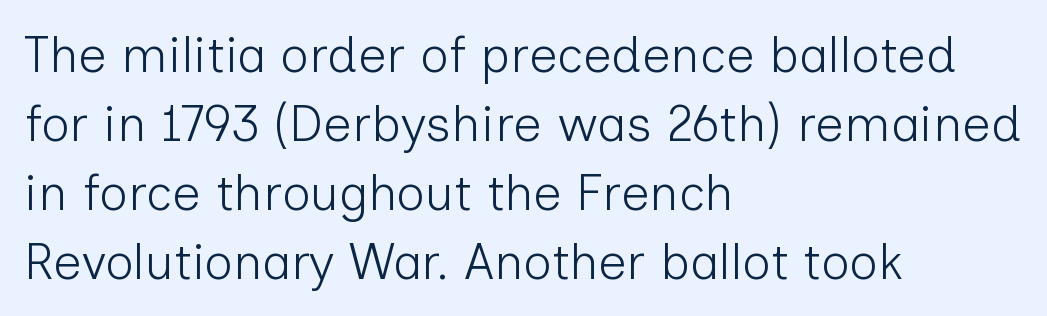
The image shows 50 px light sans-serif type, upright; set left-aligned, normal line spacing (1.38x), normal letter spacing, not underlined; low stroke contrast and a medium x-height.
